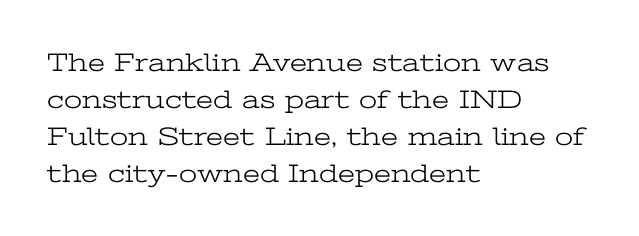
Rule under the text: the space is simply empty. The tracking reads as untouched default to a designer's eye. Compared with a typical body face, this is equally light or lighter still. A student would call this left alignment; a typographer would say flush left, rag right. The rows are spaced the way most documents space them.
